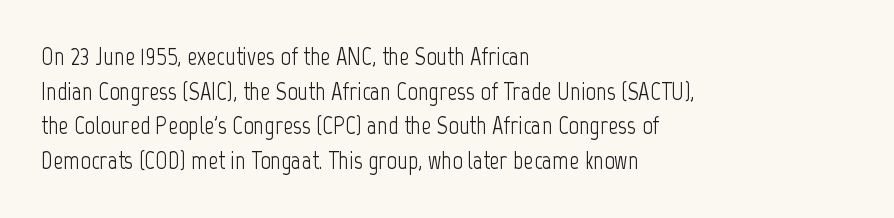
The letters stand straight up with perfectly vertical stems. The typesetter chose a ragged-right arrangement here. What's the leading like? Ordinary, nothing unusual. Nothing unusual about the tracking: characters are spaced as the font intends. Is the stroke heavy? The answer is a plain regular-or-lighter.
